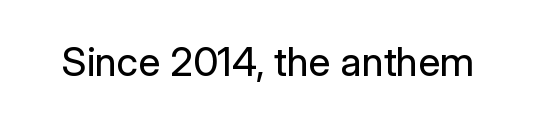
{"serif": "no", "italic": "no", "bold": "no", "weight": "regular", "width": "normal", "stroke_contrast": "low", "x_height": "medium", "monospaced": "no", "underline": "no", "letter_spacing": "normal", "letter_spacing_em": 0.0, "glyph_px": 40}
